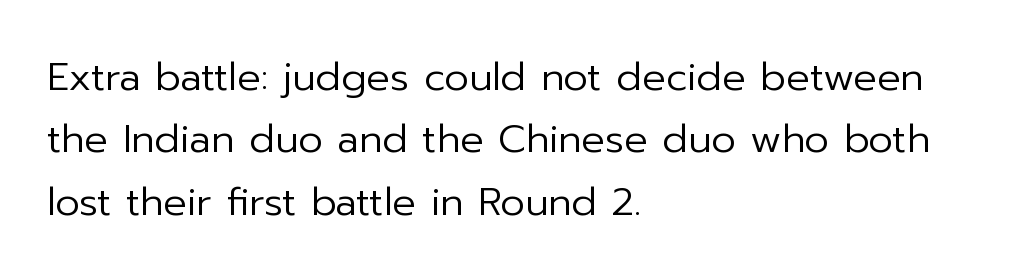
Q: Is the text bold? A: No.
Q: Is the text italic (slanted)? A: No, it is upright.
Q: Is the typeface a serif or a sans-serif typeface? A: Sans-serif.
Q: Is the text underlined? A: No.
Q: How is the paragraph aligned? A: Left-aligned.
Q: Is the spacing between letters normal or unusually wide? A: Normal.
Q: Is the spacing between lines tight, normal or loose? A: Normal.
Q: Width (condensed, normal, or wide)? A: Normal.
Q: Stroke contrast? A: Low.
Q: x-height? A: Medium.
Q: Monospaced? A: No.
